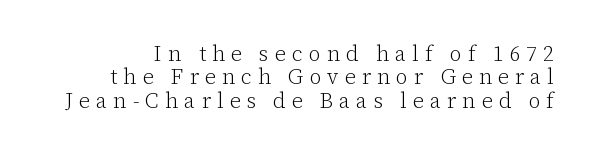
The image shows 21 px text type, upright; set tight line spacing (1.11x), unusually wide letter spacing (+0.29 em), not underlined.
